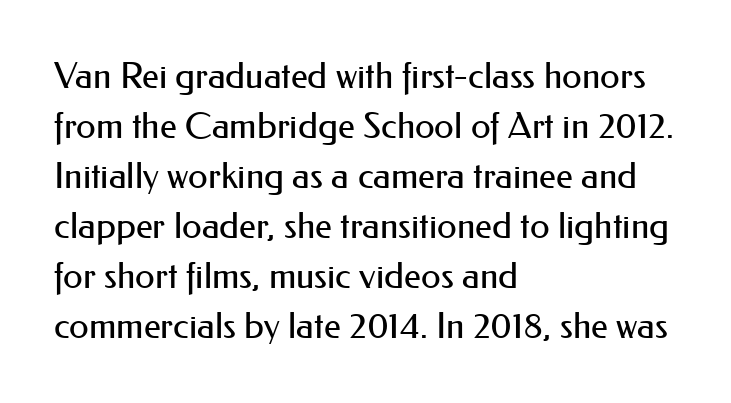
Q: Is the text bold? A: No.
Q: Is the text italic (slanted)? A: No, it is upright.
Q: Is the typeface a serif or a sans-serif typeface? A: Sans-serif.
Q: Is the text underlined? A: No.
Q: How is the paragraph aligned? A: Left-aligned.
Q: Is the spacing between letters normal or unusually wide? A: Normal.
Q: Is the spacing between lines tight, normal or loose? A: Normal.
Q: Width (condensed, normal, or wide)? A: Normal.
Q: Stroke contrast? A: Medium.
Q: x-height? A: Small.
Q: Monospaced? A: No.
